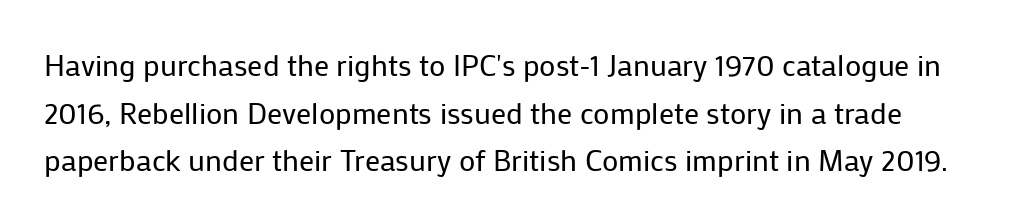
{"serif": "no", "italic": "no", "bold": "no", "weight": "regular", "width": "normal", "stroke_contrast": "low", "x_height": "medium", "monospaced": "no", "underline": "no", "line_spacing": "normal", "line_spacing_ratio": 1.59, "letter_spacing": "normal", "letter_spacing_em": 0.0, "glyph_px": 30}
